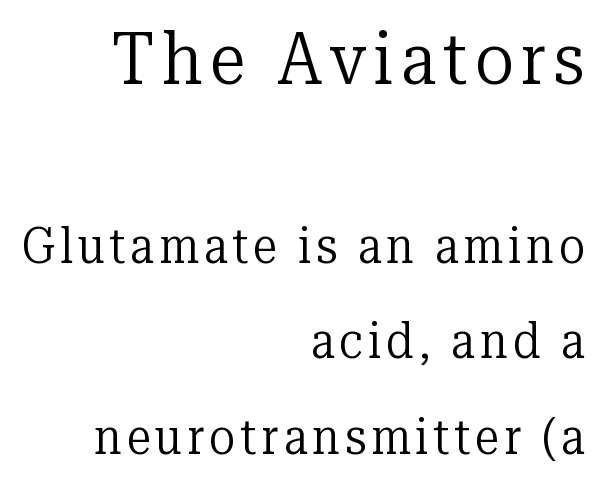
Vertical stems look standard width or narrower in stroke. Reading down the block, your eye finds every line finishing at a fixed right position. Font category for this specimen: serif. Check the space under the baseline: it is left empty. Spacing verdict: proportional, widths tailored to each character. Posture: straight, roman, zero tilt.
